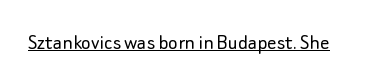
Q: Is the text bold? A: No.
Q: Is the text italic (slanted)? A: No, it is upright.
Q: Is the text underlined? A: Yes.
Q: Is the spacing between letters normal or unusually wide? A: Normal.
